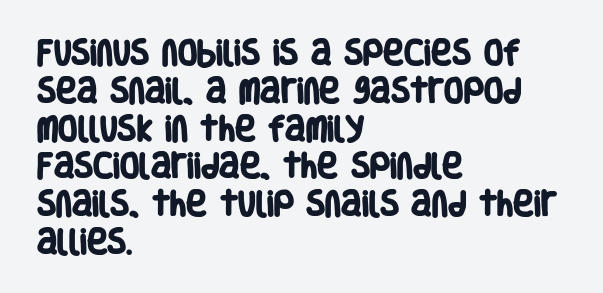
Q: Is the text bold? A: Yes.
Q: Is the typeface a serif or a sans-serif typeface? A: Sans-serif.
Q: Is the text underlined? A: No.
Q: How is the paragraph aligned? A: Left-aligned.
Q: Is the spacing between letters normal or unusually wide? A: Normal.
Q: Is the spacing between lines tight, normal or loose? A: Normal.
Q: Width (condensed, normal, or wide)? A: Condensed.
Q: Stroke contrast? A: Low.
Q: x-height? A: Large.
Q: Monospaced? A: No.
